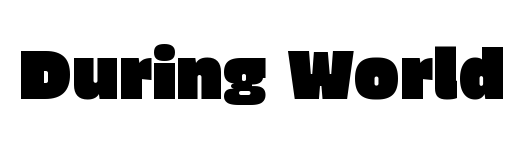
The image shows 69 px sans-serif type, upright; set normal letter spacing, not underlined; low stroke contrast and a large x-height.
